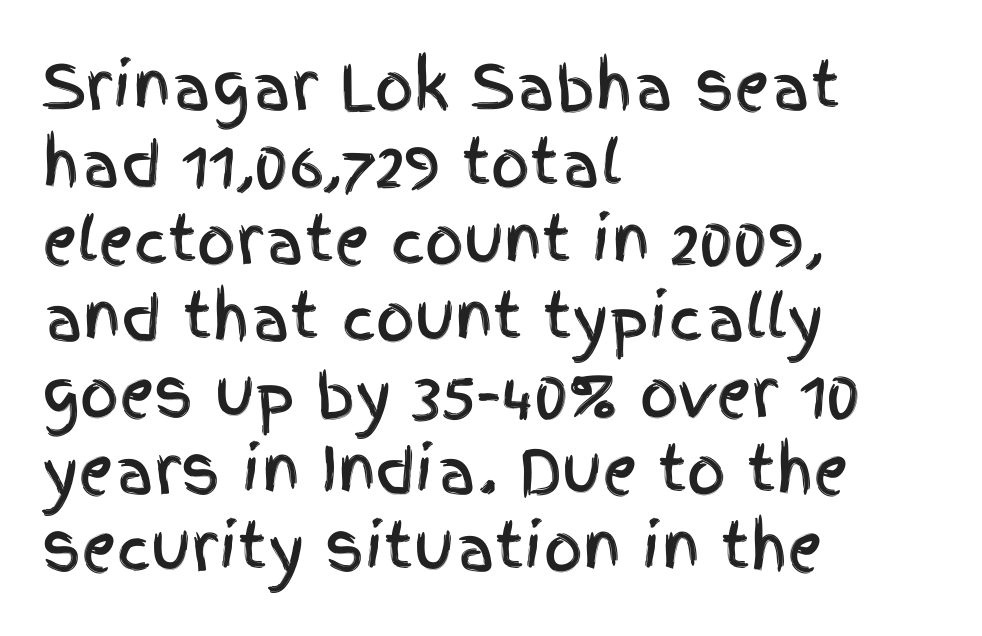
The image shows 61 px condensed sans-serif type, upright; set left-aligned, normal line spacing (1.26x), normal letter spacing, not underlined; a large x-height.
